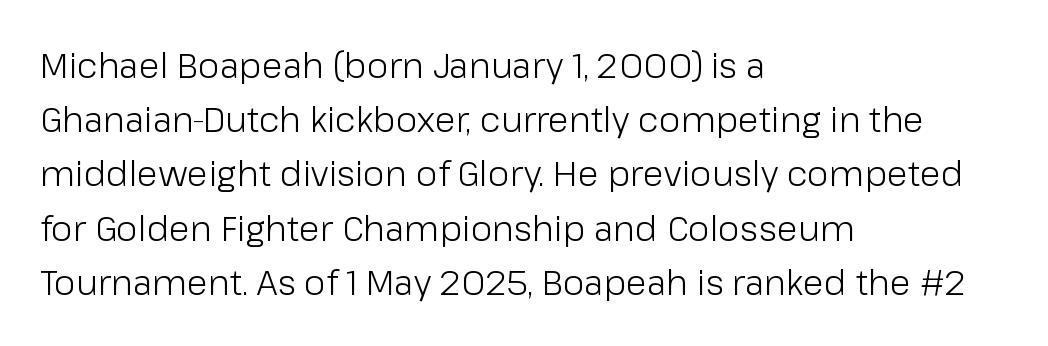
The image shows 35 px light sans-serif type, upright; set left-aligned, normal line spacing (1.55x), normal letter spacing, not underlined; low stroke contrast and a medium x-height.
